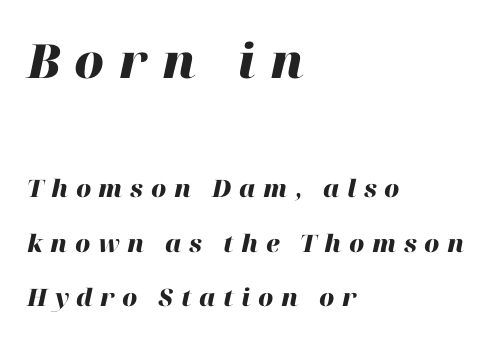
Reading top to bottom, the characters get smaller at the block break. Do the characters align in a grid? No, the font is proportional. The face used here has the dense, thick strokes of a bold. Words float on clear page, feet unadorned. One glance says open: line gaps are wider than usual.
